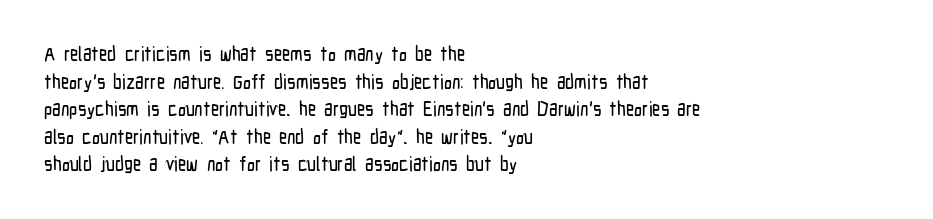
The image shows 20 px text type, upright; set left-aligned, normal line spacing (1.38x), normal letter spacing, not underlined.
